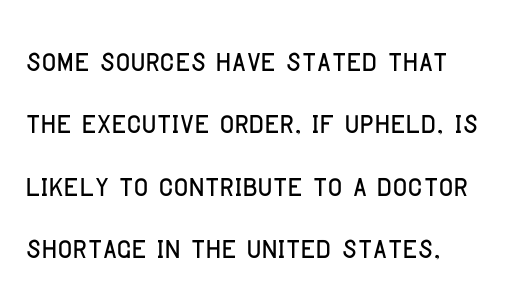
These lines keep a tight, regular rhythm from letter to letter. Each letter's strokes conclude bluntly, with no projecting serifs. This is roman type, the default non-slanted kind. Vertical spacing — default. This sample has the flowing, uneven cadence of proportional lettering. The compositor pushed each line to the left boundary.
